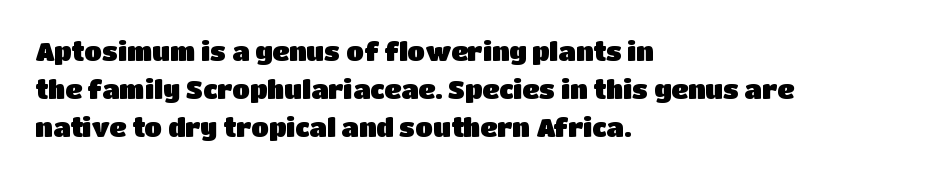
Vertical strokes here are truly vertical. Inter-character spacing is left at the font's built-in metrics. Beneath every word, the page is bare. The typesetter chose a ragged-right arrangement here. Quick note: interline space is typical.
